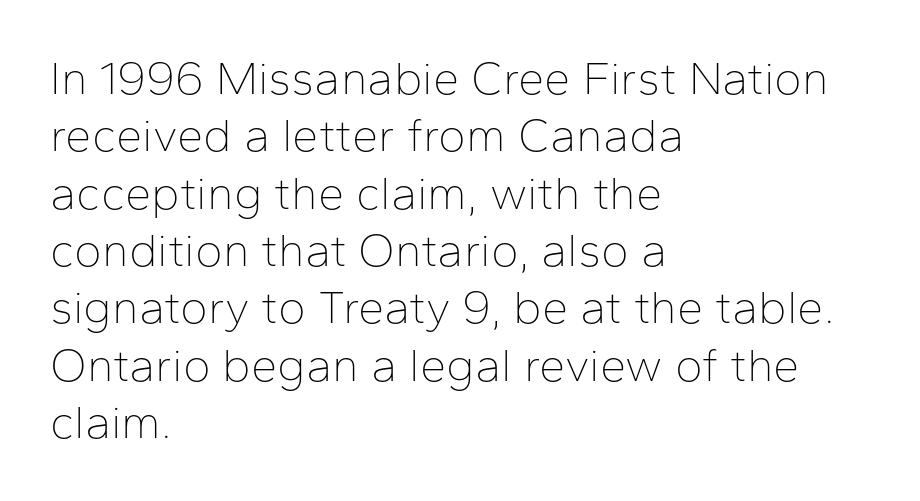
{"serif": "no", "italic": "no", "bold": "no", "weight": "thin", "width": "normal", "stroke_contrast": "low", "x_height": "medium", "monospaced": "no", "underline": "no", "align": "left", "line_spacing_ratio": 1.22, "letter_spacing": "normal", "letter_spacing_em": 0.0, "glyph_px": 47}
